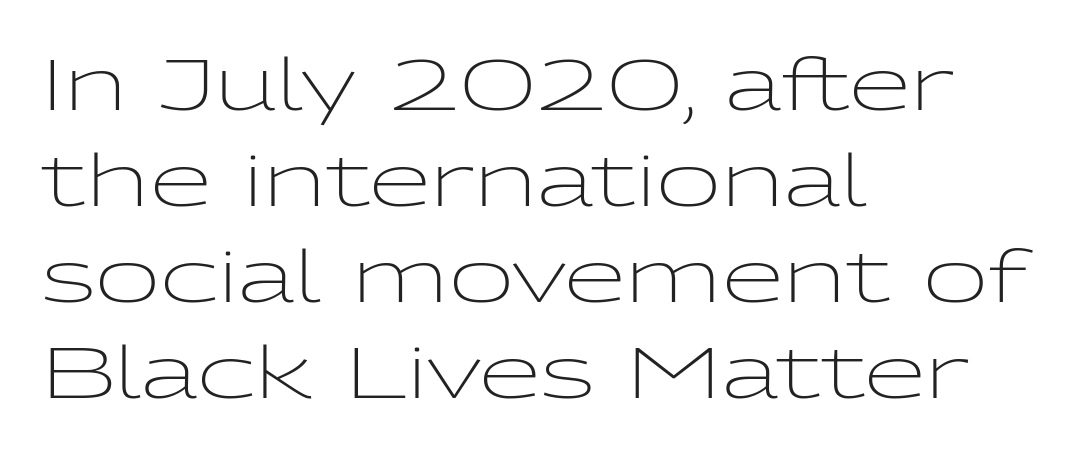
The image shows 71 px light, wide sans-serif type, upright; set left-aligned, normal line spacing (1.35x), normal letter spacing, not underlined; low stroke contrast and a medium x-height.
